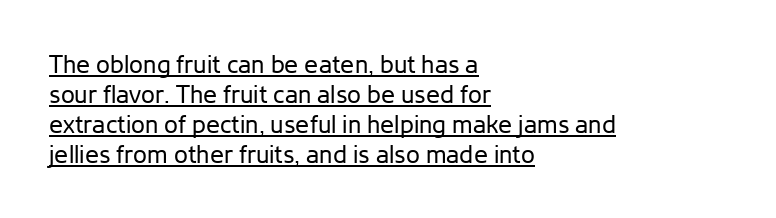
{"italic": "no", "bold": "no", "underline": "yes", "align": "left", "line_spacing_ratio": 1.2, "letter_spacing": "normal", "letter_spacing_em": 0.0, "glyph_px": 25}
